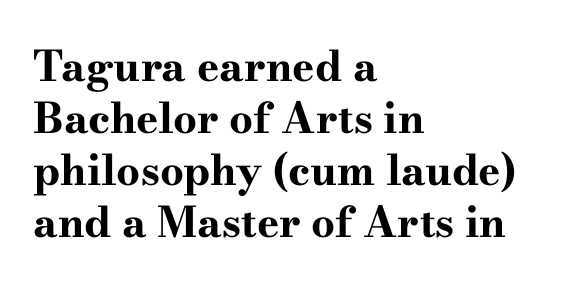
The lines in this sample share a left origin and differ only in where they stop. Spacing verdict: proportional, widths tailored to each character. Does extra space separate the letters? No, they use regular spacing. A clean baseline with only descenders dipping below it. The typography opts for an upright posture over an oblique one. You'd pick this weight for a headline — it's a proper bold.
